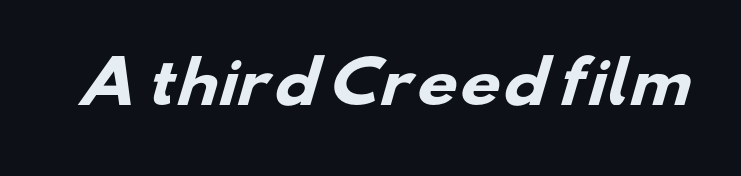
{"serif": "no", "bold": "yes", "weight": "heavy", "width": "wide", "stroke_contrast": "low", "x_height": "small", "monospaced": "no", "underline": "no", "letter_spacing": "normal", "letter_spacing_em": 0.0, "glyph_px": 57}
